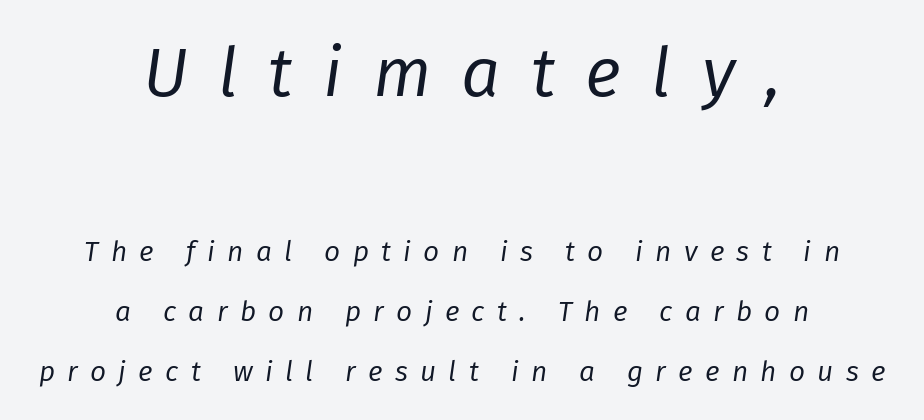
{"italic": "yes", "lean": "right", "slant_degrees": 8, "bold": "no", "weight": "regular", "width": "normal", "stroke_contrast": "low", "x_height": "medium", "monospaced": "no", "underline": "no", "align": "center", "line_spacing": "loose", "line_spacing_ratio": 2.14, "letter_spacing": "wide", "letter_spacing_em": 0.44, "larger_block": "first", "size_ratio": 2.46, "glyph_px": 69}
